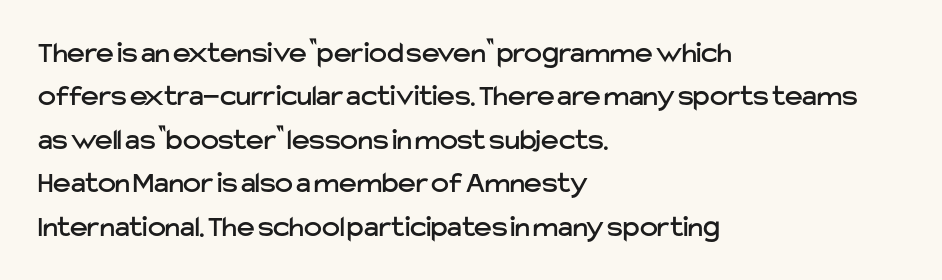
{"serif": "no", "italic": "no", "width": "normal", "stroke_contrast": "low", "x_height": "medium", "monospaced": "no", "underline": "no", "align": "left", "line_spacing": "normal", "line_spacing_ratio": 1.45, "letter_spacing": "normal", "letter_spacing_em": 0.0, "glyph_px": 30}
